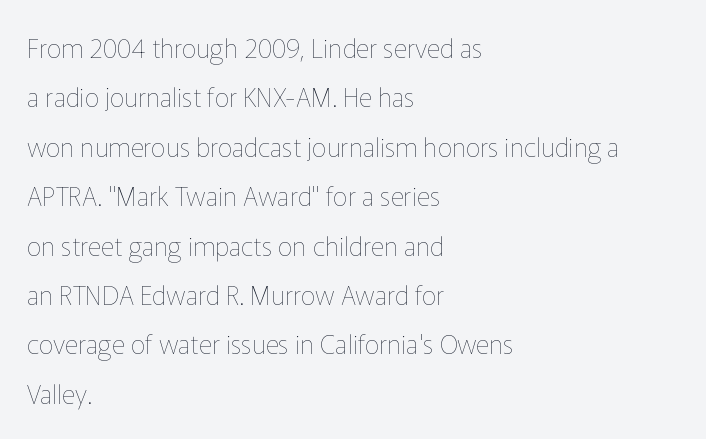
{"italic": "no", "bold": "no", "underline": "no", "align": "left", "line_spacing": "loose", "line_spacing_ratio": 1.9, "letter_spacing": "normal", "letter_spacing_em": 0.0, "glyph_px": 26}
